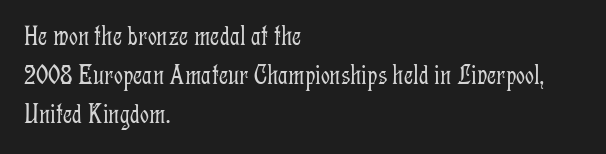
Q: Is the text bold? A: No.
Q: Is the text italic (slanted)? A: No, it is upright.
Q: Is the typeface a serif or a sans-serif typeface? A: Serif.
Q: Is the text underlined? A: No.
Q: How is the paragraph aligned? A: Left-aligned.
Q: Is the spacing between letters normal or unusually wide? A: Normal.
Q: Is the spacing between lines tight, normal or loose? A: Normal.
Q: Width (condensed, normal, or wide)? A: Condensed.
Q: Stroke contrast? A: Low.
Q: x-height? A: Medium.
Q: Monospaced? A: No.
